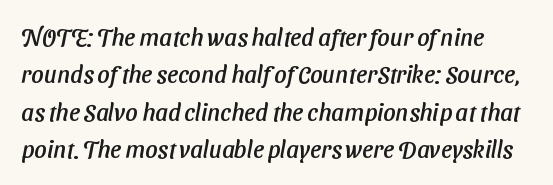
The image shows 24 px text type; set normal line spacing (1.56x), normal letter spacing, not underlined.
